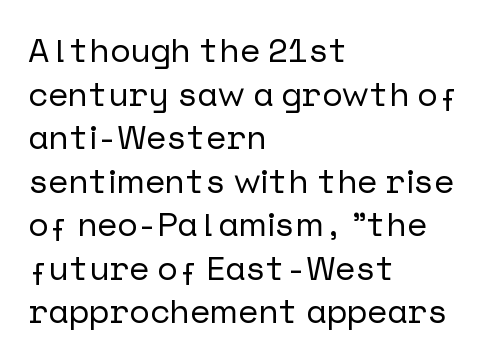
The image shows 34 px sans-serif type, upright; set left-aligned, normal line spacing (1.28x), normal letter spacing, not underlined; low stroke contrast and a medium x-height.
